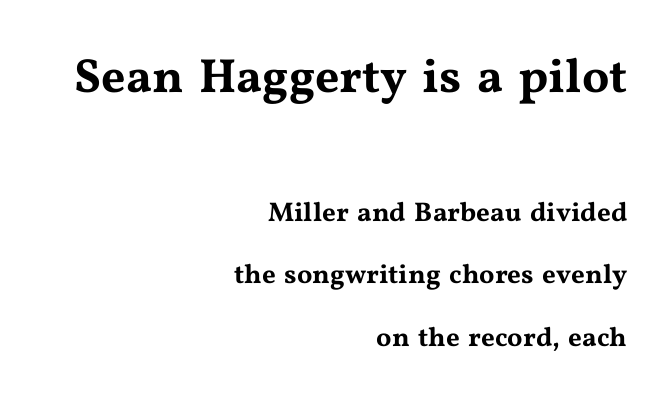
Q: Is the text italic (slanted)? A: No, it is upright.
Q: Is the typeface a serif or a sans-serif typeface? A: Serif.
Q: Is the text underlined? A: No.
Q: How is the paragraph aligned? A: Right-aligned.
Q: Is the spacing between letters normal or unusually wide? A: Normal.
Q: Is the spacing between lines tight, normal or loose? A: Loose.
Q: Which block of text is set in a larger size, the first (top) or the second (bottom)? A: The first (top) one.
Q: Width (condensed, normal, or wide)? A: Wide.
Q: Stroke contrast? A: Medium.
Q: x-height? A: Medium.
Q: Monospaced? A: No.
